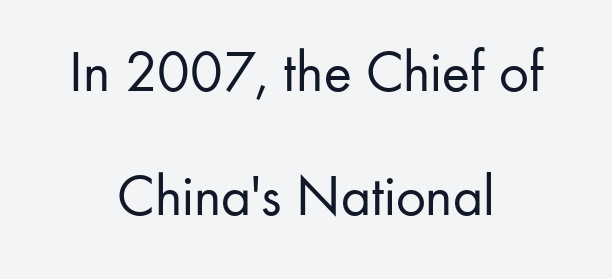
{"serif": "no", "italic": "no", "bold": "no", "weight": "regular", "width": "normal", "stroke_contrast": "low", "x_height": "small", "monospaced": "no", "underline": "no", "align": "center", "line_spacing": "loose", "line_spacing_ratio": 2.11, "letter_spacing": "normal", "letter_spacing_em": 0.0, "glyph_px": 59}
